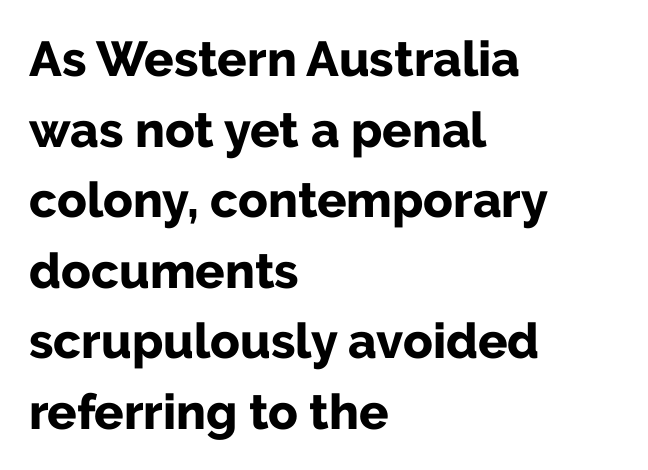
{"serif": "no", "italic": "no", "bold": "yes", "weight": "bold", "width": "normal", "stroke_contrast": "low", "x_height": "medium", "monospaced": "no", "underline": "no", "align": "left", "line_spacing": "normal", "line_spacing_ratio": 1.44, "letter_spacing": "normal", "letter_spacing_em": 0.0, "glyph_px": 49}
